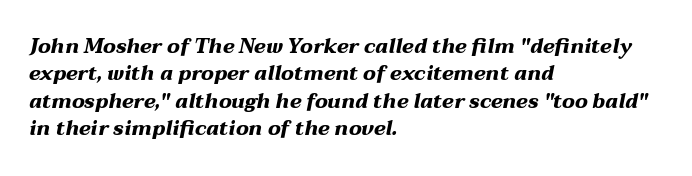
Q: Is the text bold? A: Yes.
Q: Is the text italic (slanted)? A: Yes, it leans right by about 12 degrees.
Q: Is the text underlined? A: No.
Q: How is the paragraph aligned? A: Left-aligned.
Q: Is the spacing between letters normal or unusually wide? A: Normal.
Q: Is the spacing between lines tight, normal or loose? A: Normal.
